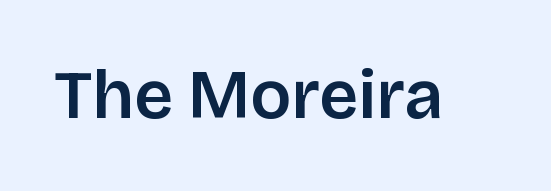
Q: Is the text italic (slanted)? A: No, it is upright.
Q: Is the typeface a serif or a sans-serif typeface? A: Sans-serif.
Q: Is the text underlined? A: No.
Q: Is the spacing between letters normal or unusually wide? A: Normal.
Q: Width (condensed, normal, or wide)? A: Normal.
Q: Stroke contrast? A: Low.
Q: x-height? A: Large.
Q: Monospaced? A: No.
